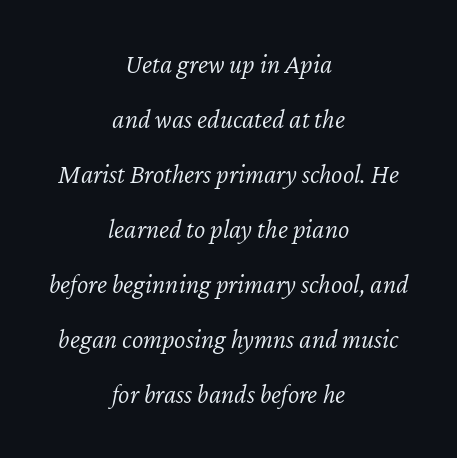
The image shows 27 px text type, italic (leaning right); set centered, loose line spacing (2.04x), normal letter spacing, not underlined.
